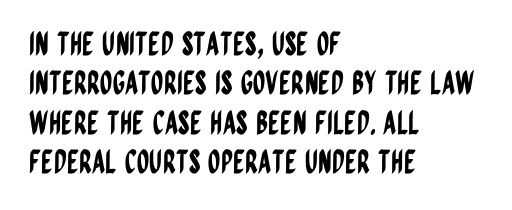
{"serif": "no", "italic": "no", "width": "condensed", "stroke_contrast": "low", "x_height": "large", "monospaced": "no", "underline": "no", "align": "left", "line_spacing_ratio": 1.23, "letter_spacing": "normal", "letter_spacing_em": 0.0, "glyph_px": 32}
